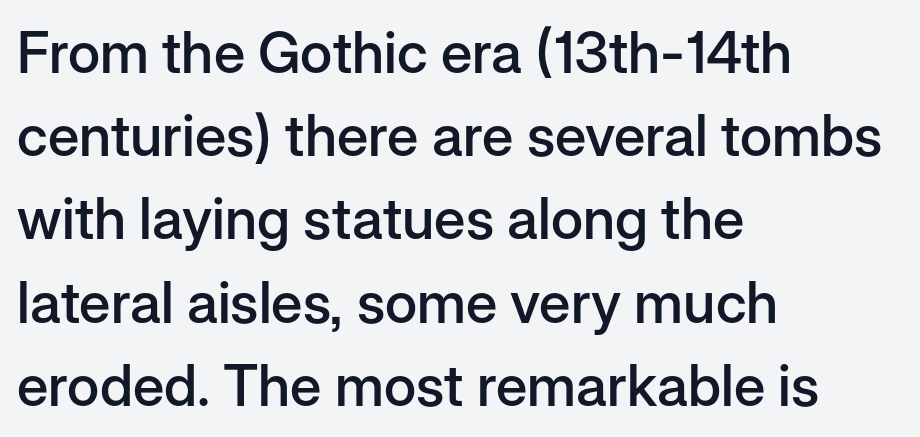
Q: Is the text bold? A: Semi-bold.
Q: Is the text italic (slanted)? A: No, it is upright.
Q: Is the typeface a serif or a sans-serif typeface? A: Sans-serif.
Q: Is the text underlined? A: No.
Q: How is the paragraph aligned? A: Left-aligned.
Q: Is the spacing between letters normal or unusually wide? A: Normal.
Q: Is the spacing between lines tight, normal or loose? A: Normal.
Q: Width (condensed, normal, or wide)? A: Normal.
Q: Stroke contrast? A: Low.
Q: x-height? A: Medium.
Q: Monospaced? A: No.
